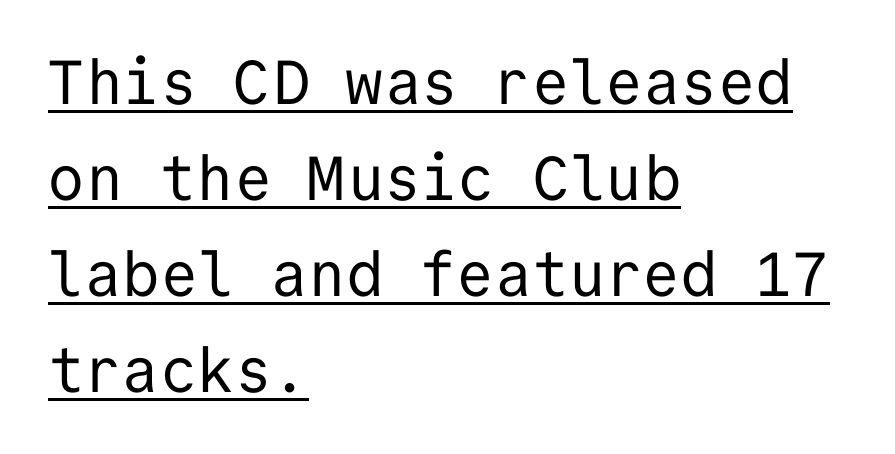
A typesetter would call this monospace, since all characters share one set width. Where is the straight margin? On the left. The text was rendered using a sans face with plain stroke endings. Inter-character spacing is left at the font's built-in metrics. The typesetter has applied underlining to the passage shown.
